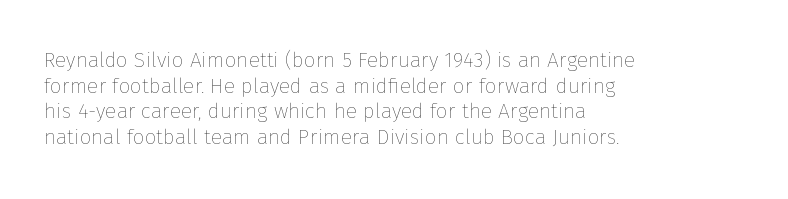
The image shows 21 px text type, upright; set left-aligned, line spacing 1.22x, normal letter spacing, not underlined.
